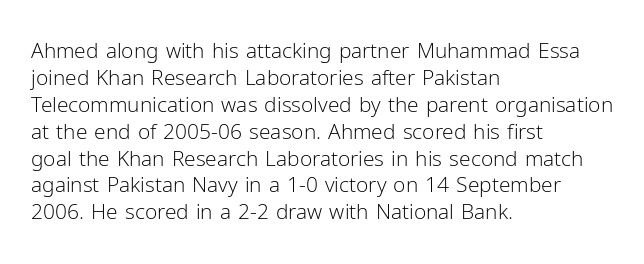
Q: Is the text bold? A: No.
Q: Is the text italic (slanted)? A: No, it is upright.
Q: Is the text underlined? A: No.
Q: How is the paragraph aligned? A: Left-aligned.
Q: Is the spacing between letters normal or unusually wide? A: Normal.
Q: Is the spacing between lines tight, normal or loose? A: Normal.
